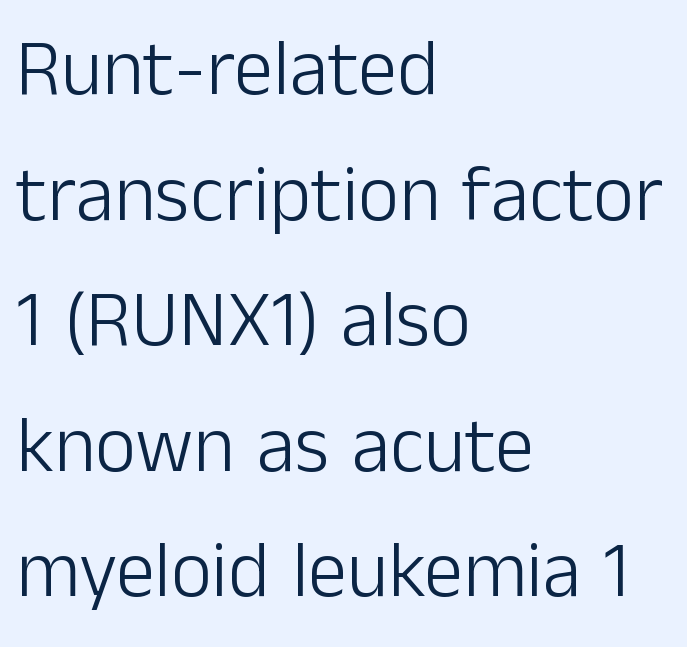
The line texture is even and compact thanks to regular tracking. Each stroke keeps to a modest, everyday thickness or less. The letters stand straight up with perfectly vertical stems. In terms of leading, this rendering sits right in the middle.
